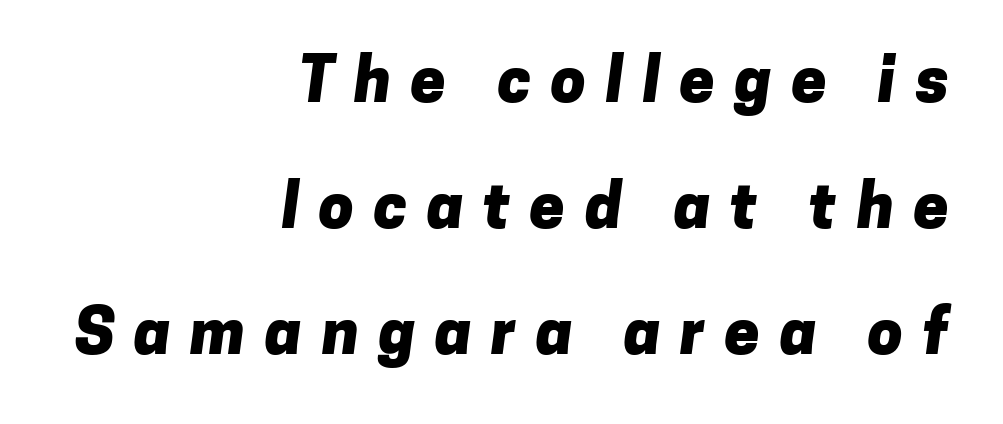
The image shows 63 px heavy sans-serif type; set right-aligned, loose line spacing (2.0x), unusually wide letter spacing (+0.31 em), not underlined; low stroke contrast and a medium x-height.
